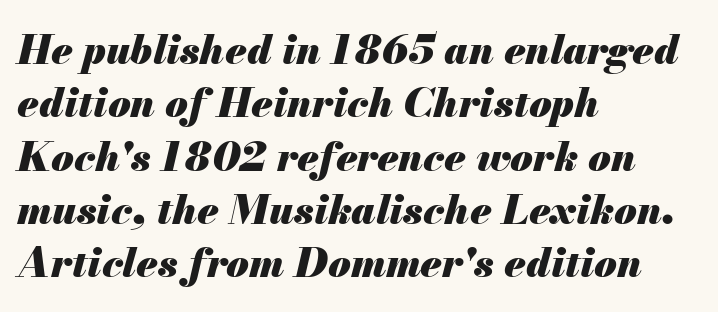
{"italic": "yes", "lean": "right", "slant_degrees": 13, "bold": "yes", "weight": "heavy", "width": "normal", "stroke_contrast": "medium", "x_height": "small", "monospaced": "no", "underline": "no", "align": "left", "line_spacing": "normal", "line_spacing_ratio": 1.3, "letter_spacing": "normal", "letter_spacing_em": 0.0, "glyph_px": 41}
